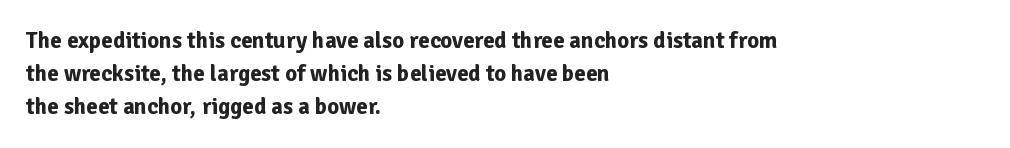
Q: Is the text bold? A: Yes.
Q: Is the text italic (slanted)? A: No, it is upright.
Q: Is the text underlined? A: No.
Q: How is the paragraph aligned? A: Left-aligned.
Q: Is the spacing between letters normal or unusually wide? A: Normal.
Q: Is the spacing between lines tight, normal or loose? A: Normal.
